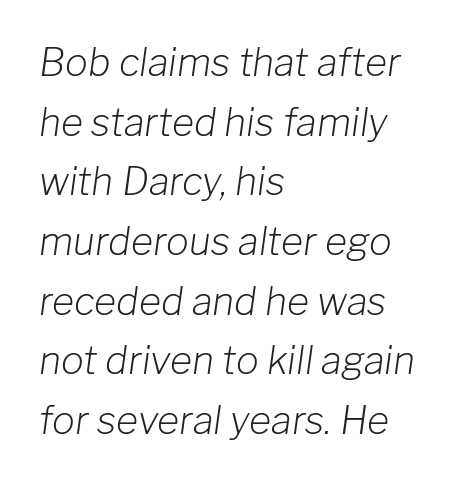
Check the space under the baseline: it is left empty. Do the characters align in a grid? No, the font is proportional. Typeset ragged right — the left edge is the straight one. How are the letters spaced? Ordinarily, with no added tracking. Vertical stems look standard width or narrower in stroke. Compared with ordinary roman type, these characters are visibly tilted.
